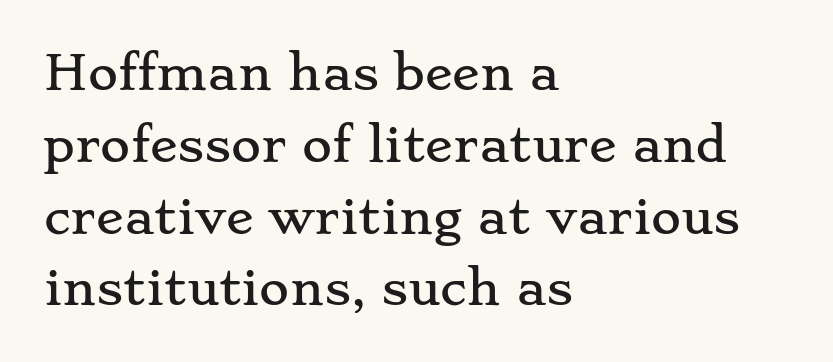
{"serif": "yes", "italic": "no", "width": "wide", "stroke_contrast": "low", "x_height": "small", "monospaced": "no", "underline": "no", "align": "left", "line_spacing": "normal", "line_spacing_ratio": 1.56, "letter_spacing": "normal", "letter_spacing_em": 0.0, "glyph_px": 46}
